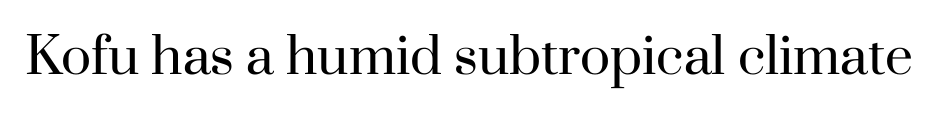
Q: Is the text bold? A: No.
Q: Is the text italic (slanted)? A: No, it is upright.
Q: Is the typeface a serif or a sans-serif typeface? A: Serif.
Q: Is the text underlined? A: No.
Q: Is the spacing between letters normal or unusually wide? A: Normal.
Q: Width (condensed, normal, or wide)? A: Normal.
Q: Stroke contrast? A: High.
Q: x-height? A: Small.
Q: Monospaced? A: No.
